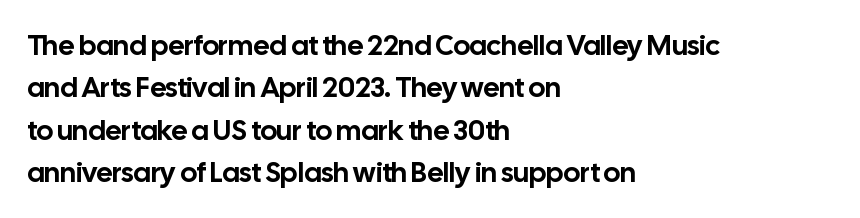
These lines sit exactly where default settings would place them. The rendering keeps characters at their native spacing. Style check: upright. Font category for this specimen: sans-serif. The typesetter chose a ragged-right arrangement here.
